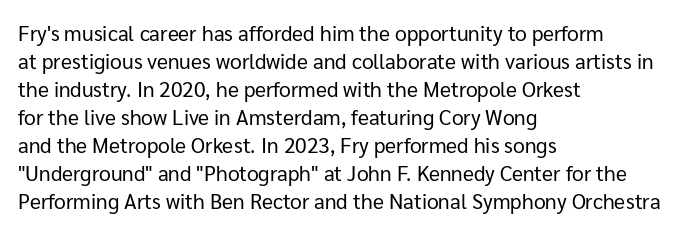
{"italic": "no", "bold": "no", "underline": "no", "align": "left", "line_spacing": "normal", "line_spacing_ratio": 1.33, "letter_spacing": "normal", "letter_spacing_em": 0.0, "glyph_px": 21}
